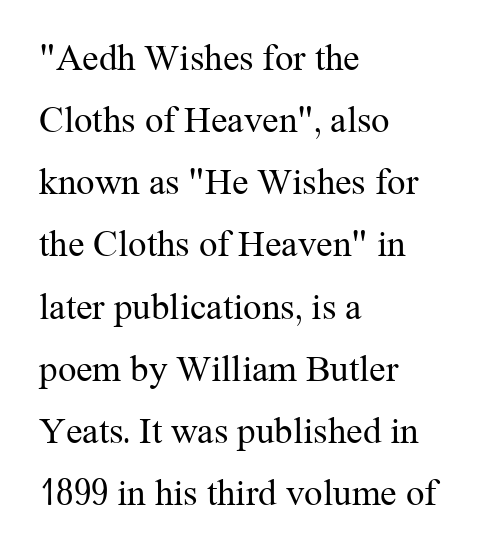
Q: Is the text bold? A: No.
Q: Is the text italic (slanted)? A: No, it is upright.
Q: Is the typeface a serif or a sans-serif typeface? A: Serif.
Q: Is the text underlined? A: No.
Q: How is the paragraph aligned? A: Left-aligned.
Q: Is the spacing between letters normal or unusually wide? A: Normal.
Q: Is the spacing between lines tight, normal or loose? A: Normal.
Q: Width (condensed, normal, or wide)? A: Normal.
Q: Stroke contrast? A: Medium.
Q: x-height? A: Medium.
Q: Monospaced? A: No.
